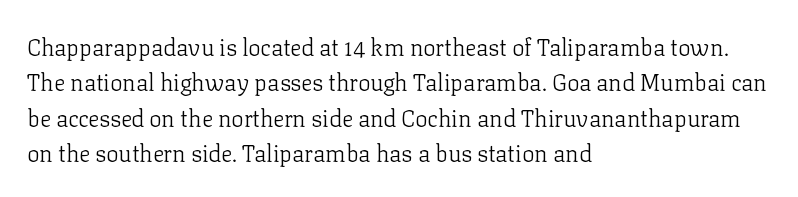
Q: Is the text bold? A: No.
Q: Is the text italic (slanted)? A: No, it is upright.
Q: Is the text underlined? A: No.
Q: How is the paragraph aligned? A: Left-aligned.
Q: Is the spacing between letters normal or unusually wide? A: Normal.
Q: Is the spacing between lines tight, normal or loose? A: Normal.
